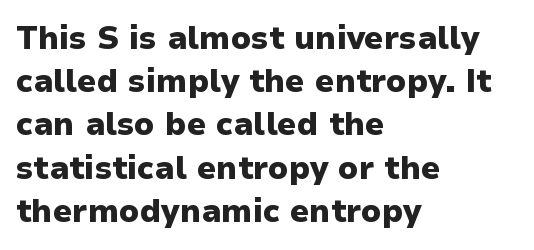
Q: Is the text bold? A: Yes.
Q: Is the text italic (slanted)? A: No, it is upright.
Q: Is the typeface a serif or a sans-serif typeface? A: Sans-serif.
Q: Is the text underlined? A: No.
Q: How is the paragraph aligned? A: Left-aligned.
Q: Is the spacing between letters normal or unusually wide? A: Normal.
Q: Is the spacing between lines tight, normal or loose? A: Normal.
Q: Width (condensed, normal, or wide)? A: Normal.
Q: Stroke contrast? A: Low.
Q: x-height? A: Medium.
Q: Monospaced? A: No.
